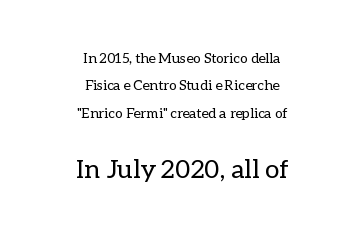
The image shows 26 px text type, upright; set centered, loose line spacing (1.96x), normal letter spacing, not underlined; the second (bottom) block is 1.86x larger.
